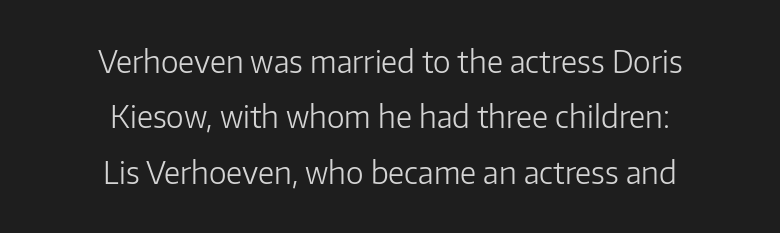
Check where the strokes stop: nothing finishes them off — pure sans. Spacing verdict: proportional, widths tailored to each character. No heavy texture on the line: the type isn't bold. No extra tracking has been applied to these lines. Neither beginnings nor endings align; midpoints do. Anything drawn beneath the words? Only blank space.
